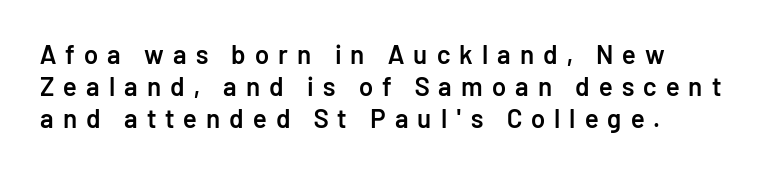
Q: Is the text bold? A: Semi-bold.
Q: Is the text italic (slanted)? A: No, it is upright.
Q: Is the text underlined? A: No.
Q: How is the paragraph aligned? A: Left-aligned.
Q: Is the spacing between letters normal or unusually wide? A: Unusually wide.
